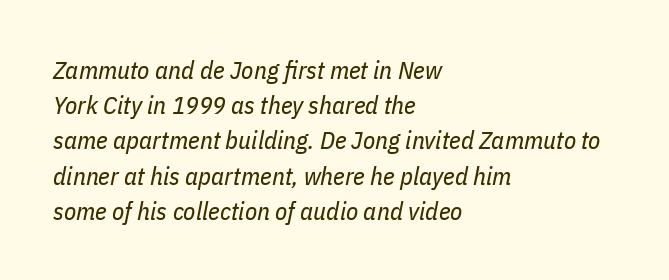
Q: Is the text bold? A: No.
Q: Is the text italic (slanted)? A: Yes, it leans right by about 11 degrees.
Q: Is the text underlined? A: No.
Q: How is the paragraph aligned? A: Left-aligned.
Q: Is the spacing between letters normal or unusually wide? A: Normal.
Q: Is the spacing between lines tight, normal or loose? A: Normal.
